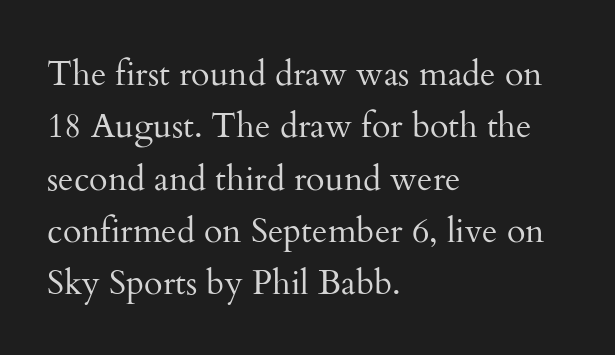
Q: Is the text bold? A: No.
Q: Is the text italic (slanted)? A: No, it is upright.
Q: Is the typeface a serif or a sans-serif typeface? A: Serif.
Q: Is the text underlined? A: No.
Q: How is the paragraph aligned? A: Left-aligned.
Q: Is the spacing between letters normal or unusually wide? A: Normal.
Q: Is the spacing between lines tight, normal or loose? A: Normal.
Q: Width (condensed, normal, or wide)? A: Normal.
Q: Stroke contrast? A: Medium.
Q: x-height? A: Small.
Q: Monospaced? A: No.
